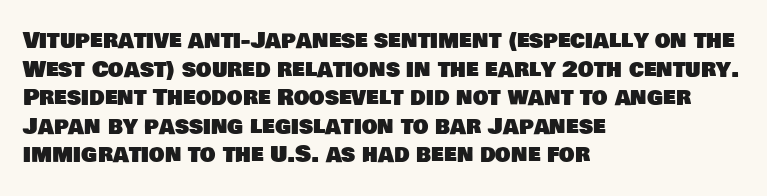
Just letters on the line, the space beneath them empty. This block has exactly the height ordinary leading produces. Letter spacing: default. These lines are set flush left with a ragged right edge.
